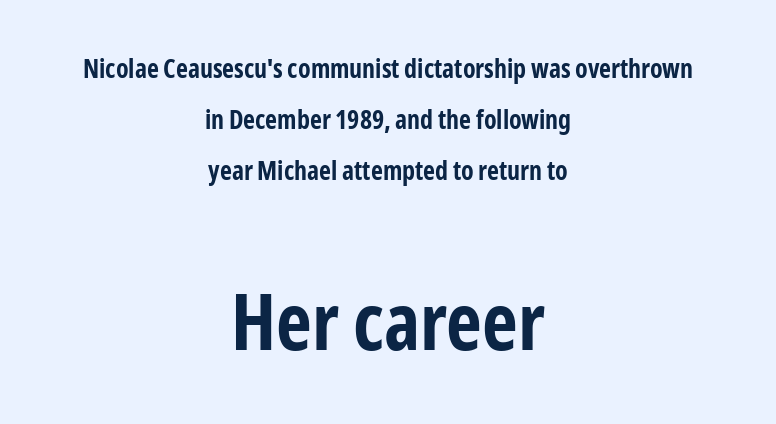
{"serif": "no", "italic": "no", "bold": "yes", "weight": "bold", "width": "condensed", "stroke_contrast": "low", "x_height": "medium", "monospaced": "no", "underline": "no", "align": "center", "line_spacing": "loose", "line_spacing_ratio": 1.97, "letter_spacing": "normal", "letter_spacing_em": 0.0, "larger_block": "second", "size_ratio": 3.0, "glyph_px": 78}
